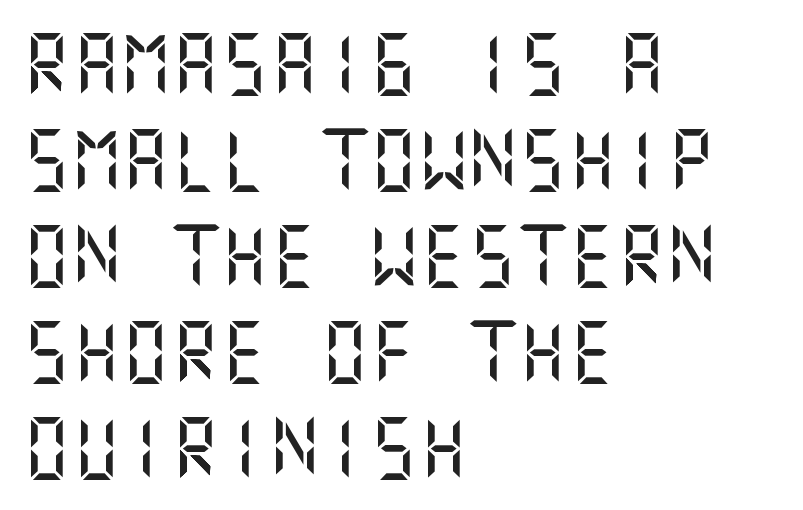
{"serif": "no", "italic": "no", "width": "normal", "stroke_contrast": "medium", "x_height": "large", "underline": "no", "align": "left", "line_spacing": "normal", "line_spacing_ratio": 1.55, "letter_spacing": "normal", "letter_spacing_em": 0.0, "glyph_px": 62}
